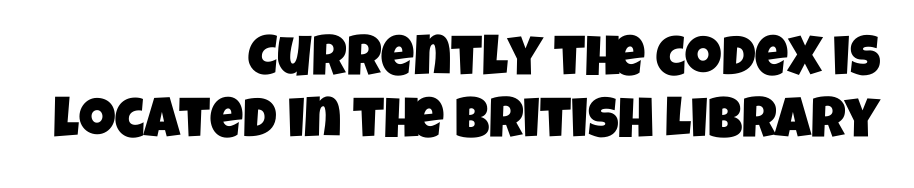
{"serif": "no", "width": "condensed", "stroke_contrast": "low", "x_height": "large", "monospaced": "no", "underline": "no", "align": "right", "line_spacing": "tight", "line_spacing_ratio": 1.08, "letter_spacing": "normal", "letter_spacing_em": 0.0, "glyph_px": 57}
